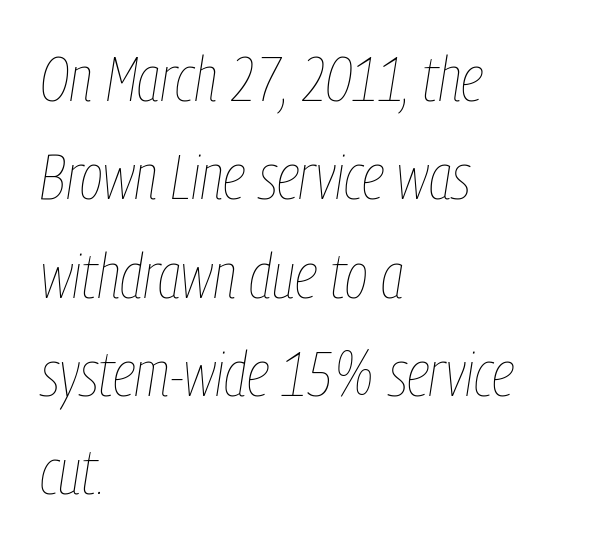
Q: Is the text bold? A: No.
Q: Is the text italic (slanted)? A: Yes, it leans right by about 9 degrees.
Q: Is the text underlined? A: No.
Q: How is the paragraph aligned? A: Left-aligned.
Q: Is the spacing between letters normal or unusually wide? A: Normal.
Q: Is the spacing between lines tight, normal or loose? A: Normal.
Q: Width (condensed, normal, or wide)? A: Condensed.
Q: Stroke contrast? A: Low.
Q: x-height? A: Medium.
Q: Monospaced? A: No.
